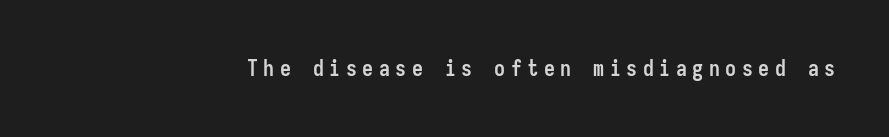
{"italic": "no", "bold": "yes", "underline": "no", "letter_spacing": "wide", "letter_spacing_em": 0.25, "glyph_px": 22}
